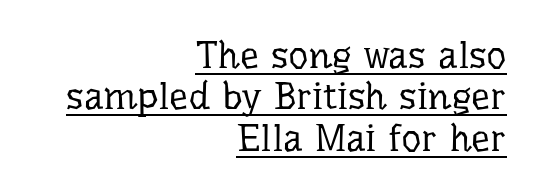
The image shows 38 px regular-weight serif type, upright; set right-aligned, tight line spacing (1.09x), normal letter spacing, underlined; low stroke contrast and a medium x-height.
